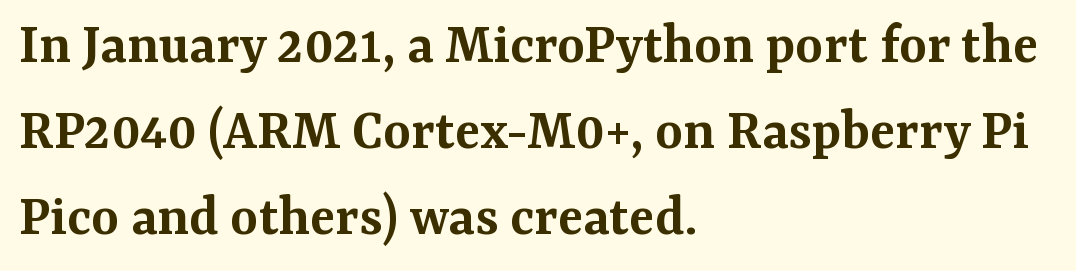
Posture: upright roman. Line spacing here is normal. No extra tracking has been applied to these lines. The typesetting leans somewhat heavy: a semibold. The characters display serif detailing at their extremities. Underline: absent.
